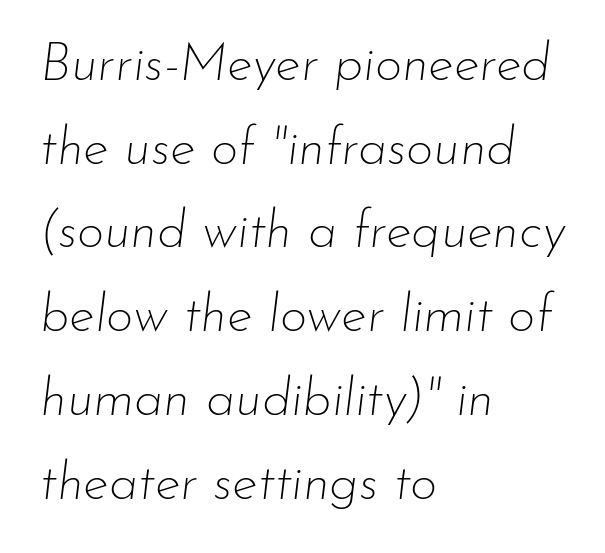
Q: Is the text bold? A: No.
Q: Is the text italic (slanted)? A: Yes, it leans right by about 7 degrees.
Q: Is the text underlined? A: No.
Q: How is the paragraph aligned? A: Left-aligned.
Q: Is the spacing between letters normal or unusually wide? A: Normal.
Q: Is the spacing between lines tight, normal or loose? A: Normal.
Q: Width (condensed, normal, or wide)? A: Normal.
Q: Stroke contrast? A: Low.
Q: x-height? A: Small.
Q: Monospaced? A: No.
